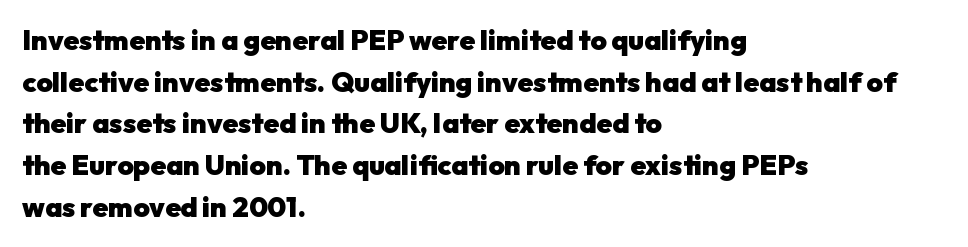
{"serif": "no", "italic": "no", "bold": "yes", "weight": "heavy", "width": "normal", "stroke_contrast": "low", "x_height": "medium", "monospaced": "no", "underline": "no", "align": "left", "line_spacing": "normal", "line_spacing_ratio": 1.49, "letter_spacing": "normal", "letter_spacing_em": 0.0, "glyph_px": 28}
